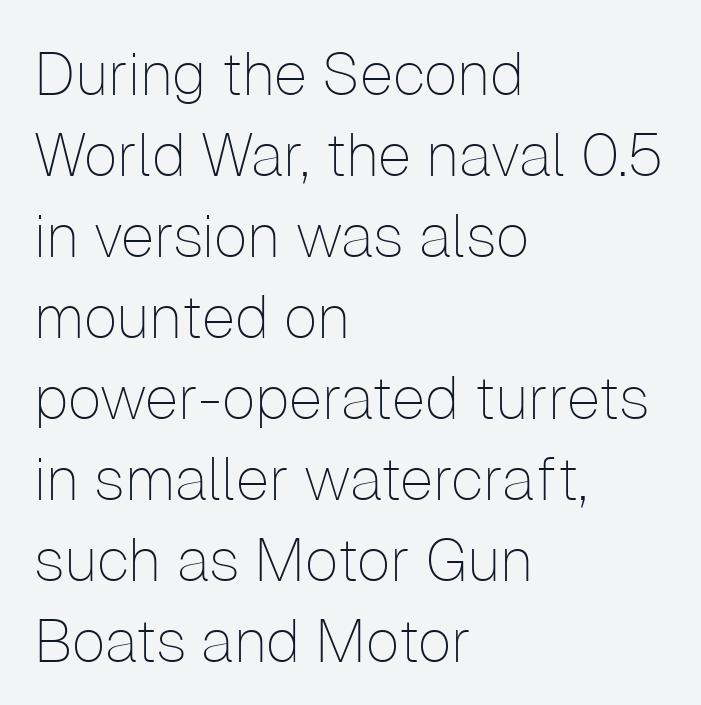
Q: Is the text bold? A: No.
Q: Is the text italic (slanted)? A: No, it is upright.
Q: Is the typeface a serif or a sans-serif typeface? A: Sans-serif.
Q: Is the text underlined? A: No.
Q: How is the paragraph aligned? A: Left-aligned.
Q: Is the spacing between letters normal or unusually wide? A: Normal.
Q: Is the spacing between lines tight, normal or loose? A: Normal.
Q: Width (condensed, normal, or wide)? A: Normal.
Q: Stroke contrast? A: Low.
Q: x-height? A: Medium.
Q: Monospaced? A: No.
